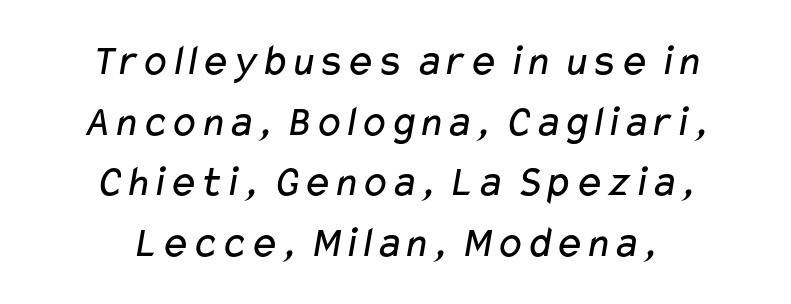
Q: Is the text bold? A: No.
Q: Is the typeface a serif or a sans-serif typeface? A: Sans-serif.
Q: Is the text underlined? A: No.
Q: How is the paragraph aligned? A: Centered.
Q: Is the spacing between letters normal or unusually wide? A: Normal.
Q: Is the spacing between lines tight, normal or loose? A: Normal.
Q: Width (condensed, normal, or wide)? A: Wide.
Q: Stroke contrast? A: Low.
Q: x-height? A: Medium.
Q: Monospaced? A: No.
